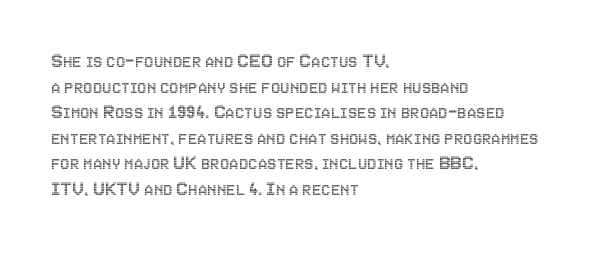
The image shows 21 px text type, upright; set left-aligned, line spacing 1.22x, normal letter spacing, not underlined.
